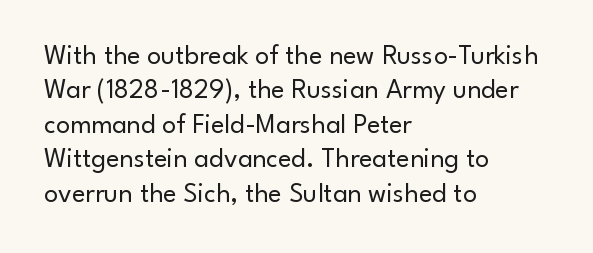
Q: Is the text bold? A: No.
Q: Is the text italic (slanted)? A: No, it is upright.
Q: Is the typeface a serif or a sans-serif typeface? A: Sans-serif.
Q: Is the text underlined? A: No.
Q: How is the paragraph aligned? A: Left-aligned.
Q: Is the spacing between letters normal or unusually wide? A: Normal.
Q: Width (condensed, normal, or wide)? A: Normal.
Q: Stroke contrast? A: Low.
Q: x-height? A: Small.
Q: Monospaced? A: No.
